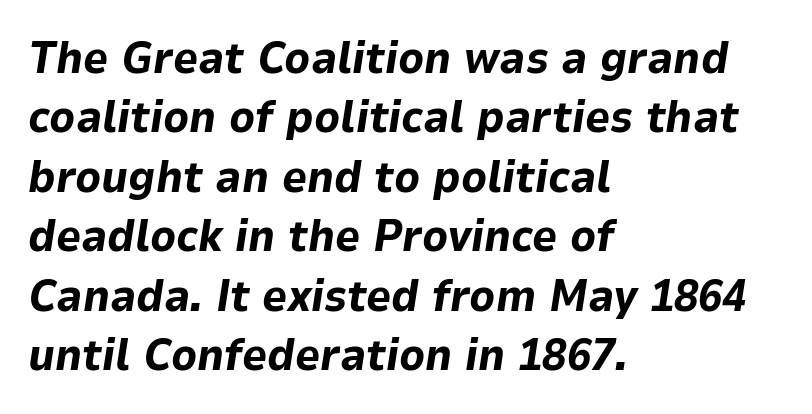
How would I describe the line gaps? Plain and ordinary. Leftover space on each line is placed entirely after the last word. Observe the lean: these are italic letterforms. Here the designer chose a conventional face with non-uniform glyph widths.
